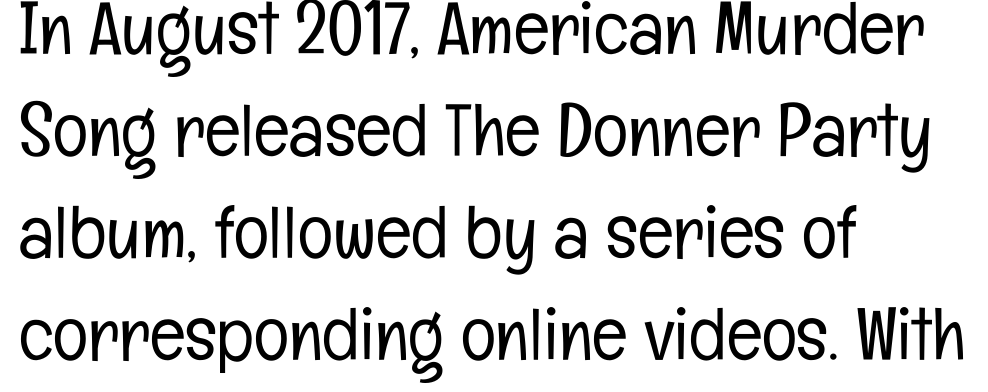
Q: Is the text bold? A: No.
Q: Is the text italic (slanted)? A: No, it is upright.
Q: Is the typeface a serif or a sans-serif typeface? A: Sans-serif.
Q: Is the text underlined? A: No.
Q: How is the paragraph aligned? A: Left-aligned.
Q: Is the spacing between letters normal or unusually wide? A: Normal.
Q: Is the spacing between lines tight, normal or loose? A: Normal.
Q: Width (condensed, normal, or wide)? A: Condensed.
Q: Stroke contrast? A: Low.
Q: x-height? A: Medium.
Q: Monospaced? A: No.
